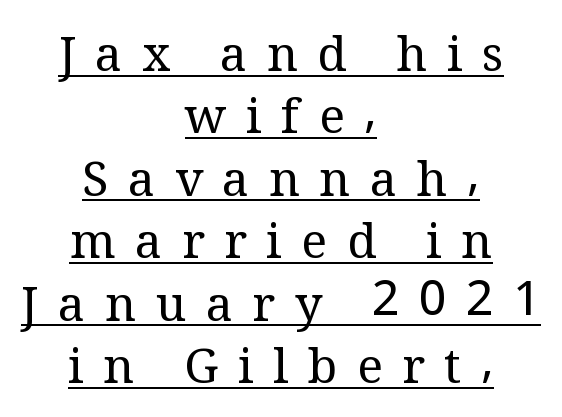
The image shows 48 px regular-weight serif type, upright; set centered, normal line spacing (1.3x), unusually wide letter spacing (+0.41 em), underlined; medium stroke contrast and a medium x-height.
